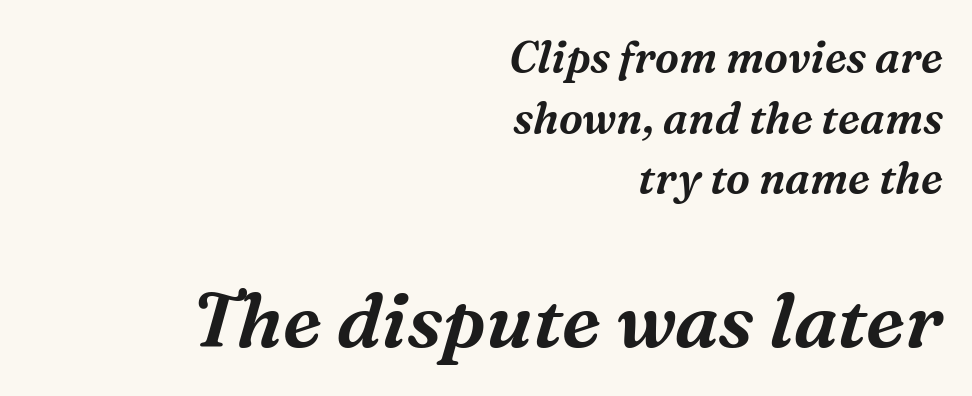
{"serif": "yes", "italic": "yes", "lean": "right", "slant_degrees": 16, "width": "normal", "stroke_contrast": "medium", "x_height": "medium", "monospaced": "no", "underline": "no", "align": "right", "line_spacing": "normal", "line_spacing_ratio": 1.41, "letter_spacing": "normal", "letter_spacing_em": 0.0, "larger_block": "second", "size_ratio": 1.77, "glyph_px": 76}
